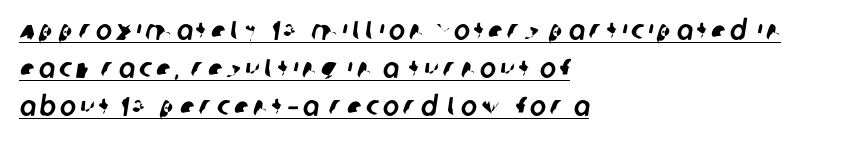
Reading down the block, your eye returns to a fixed left position each line. Regarding leading, the lines here are spaced in the standard way. Beneath each row of characters lies a ruled line.
